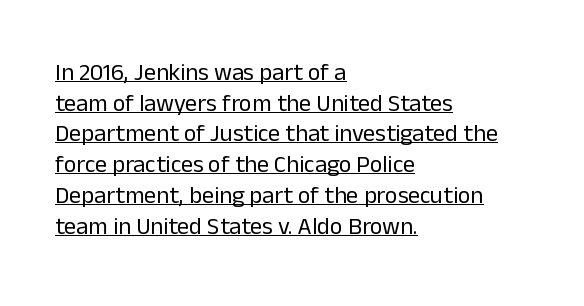
{"italic": "no", "bold": "no", "underline": "yes", "align": "left", "line_spacing": "normal", "line_spacing_ratio": 1.28, "letter_spacing": "normal", "letter_spacing_em": 0.0, "glyph_px": 24}
